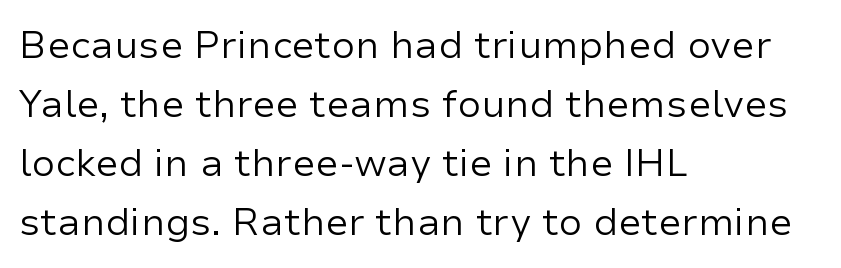
The weight would be labelled regular, book, light, or lighter still. These lines sit exactly where default settings would place them. Characters remain perfectly vertical along every line. The type is set solid horizontally, with unmodified tracking. The typesetter chose a ragged-right arrangement here. Is this a sans? Yes — the strokes have no serifs.
